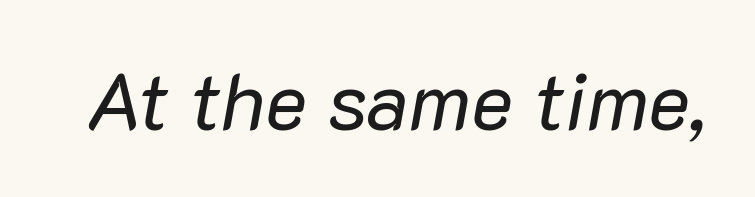
Q: Is the text bold? A: No.
Q: Is the text italic (slanted)? A: Yes, it leans right by about 10 degrees.
Q: Is the text underlined? A: No.
Q: Is the spacing between letters normal or unusually wide? A: Normal.
Q: Width (condensed, normal, or wide)? A: Normal.
Q: Stroke contrast? A: Low.
Q: x-height? A: Medium.
Q: Monospaced? A: No.
